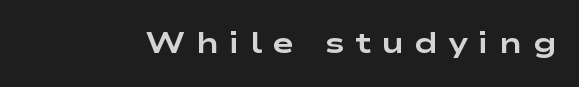
{"serif": "no", "italic": "no", "bold": "yes", "weight": "bold", "width": "wide", "stroke_contrast": "low", "x_height": "medium", "monospaced": "no", "underline": "no", "letter_spacing": "wide", "letter_spacing_em": 0.36, "glyph_px": 29}
